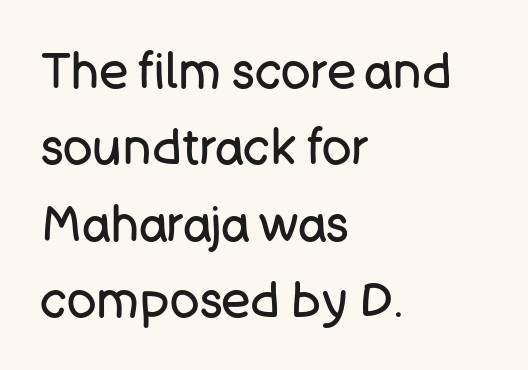
Caption: multi-line text, flush left, ragged right. The passage shown stacks its lines at a standard gap. The specimen reads as upright at a glance. Grotesque or geometric, the face here clearly has no serifs. Decoration check: the copy has no underline. This is not heavy type; no bold has been used.
